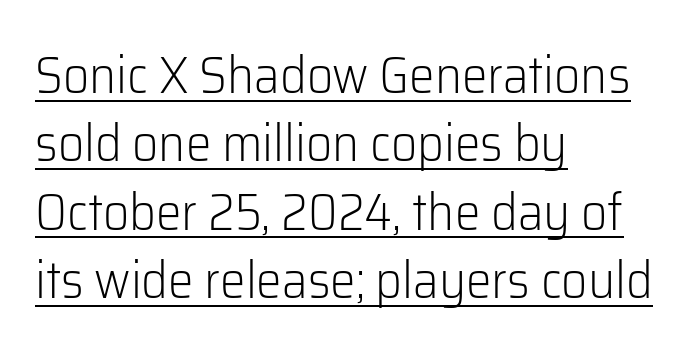
The image shows 51 px light sans-serif type, upright; set left-aligned, normal line spacing (1.34x), normal letter spacing, underlined; low stroke contrast and a medium x-height.
